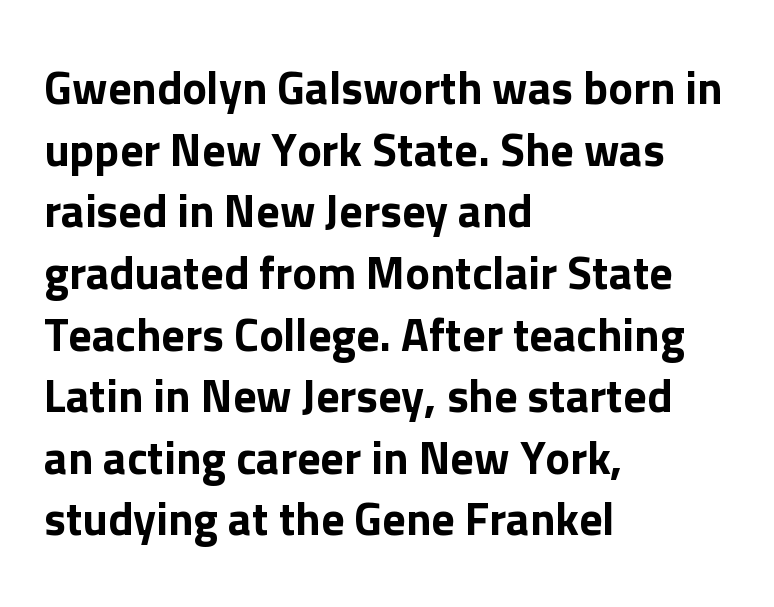
Designer's note — italics off, roman on. The glyphs in this specimen are sans serif. The strip under each line holds only bare page. Normally led — the rows are evenly, conventionally spaced.
